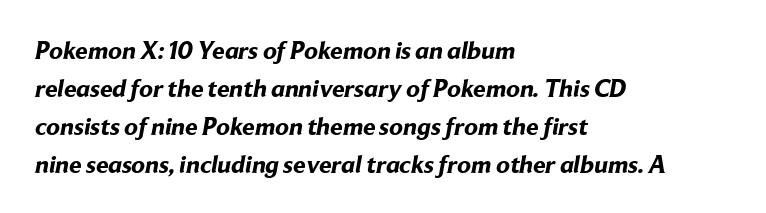
The gap between lines stays unmarked. Normally led — the rows are evenly, conventionally spaced. Alignment: flush left. Compared with an ordinary text face, these strokes are far heavier — a full bold. Students, note that the glyphs here touch the page at normal intervals.
